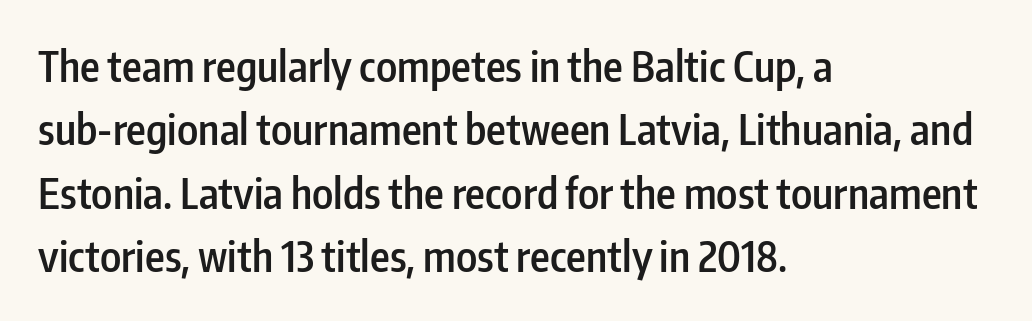
A fair bit of extra ink — the face is semibold, not bold. This sample has the flowing, uneven cadence of proportional lettering. Tracking value appears to be zero — textbook default spacing. If you drew a line through each stem, it would be perfectly vertical. The rag falls on the right side of this text block.
